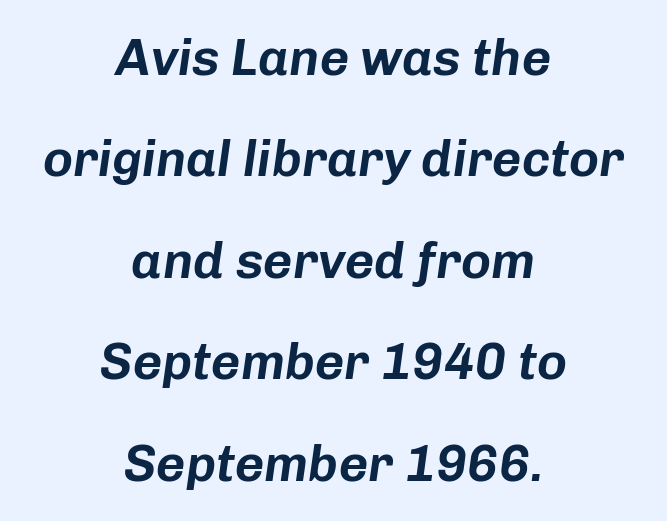
{"italic": "yes", "lean": "right", "slant_degrees": 8, "width": "normal", "stroke_contrast": "low", "x_height": "medium", "monospaced": "no", "underline": "no", "align": "center", "line_spacing": "loose", "line_spacing_ratio": 1.99, "letter_spacing": "normal", "letter_spacing_em": 0.0, "glyph_px": 51}
